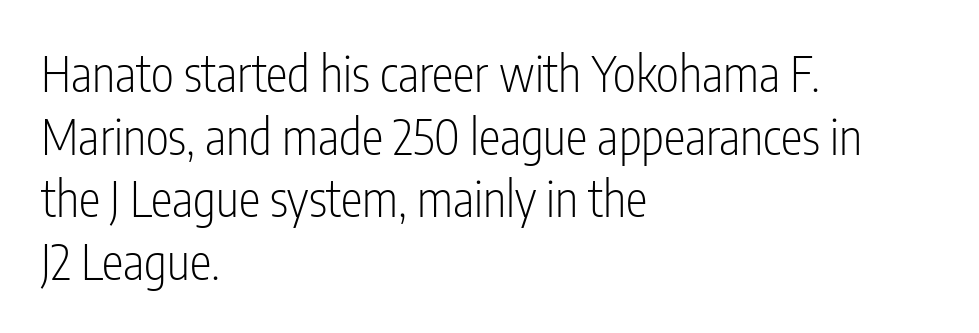
Q: Is the text bold? A: No.
Q: Is the text italic (slanted)? A: No, it is upright.
Q: Is the typeface a serif or a sans-serif typeface? A: Sans-serif.
Q: Is the text underlined? A: No.
Q: How is the paragraph aligned? A: Left-aligned.
Q: Is the spacing between letters normal or unusually wide? A: Normal.
Q: Is the spacing between lines tight, normal or loose? A: Normal.
Q: Width (condensed, normal, or wide)? A: Condensed.
Q: Stroke contrast? A: Low.
Q: x-height? A: Medium.
Q: Monospaced? A: No.
